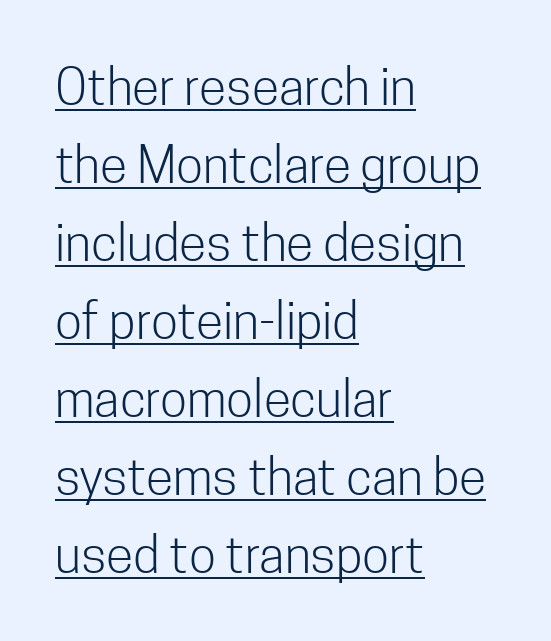
These lines were composed using upright roman letters. Varying glyph widths throughout — classic text-font behaviour. Does the leading feel generous? No, just average. Visually the block forms a straight wall on the left and a jagged coastline on the right.
